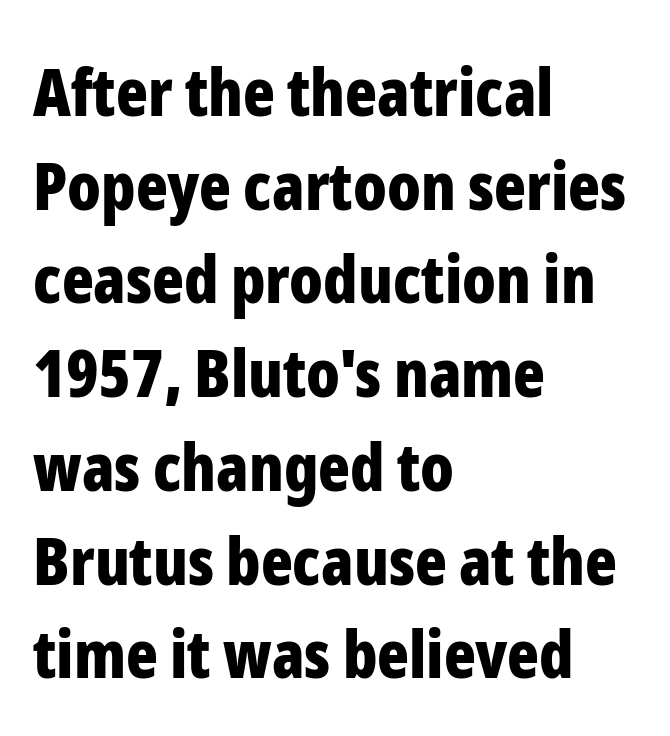
{"serif": "no", "italic": "no", "bold": "yes", "weight": "bold", "width": "condensed", "stroke_contrast": "low", "x_height": "medium", "monospaced": "no", "underline": "no", "align": "left", "line_spacing": "normal", "line_spacing_ratio": 1.42, "letter_spacing": "normal", "letter_spacing_em": 0.0, "glyph_px": 66}
